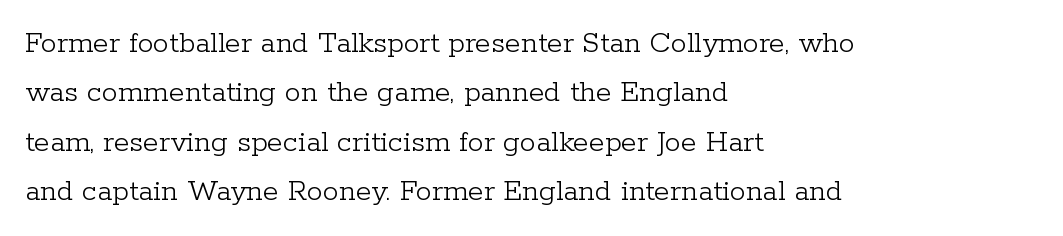
The image shows 32 px light serif type, upright; set left-aligned, normal line spacing (1.54x), normal letter spacing, not underlined; low stroke contrast and a medium x-height.
